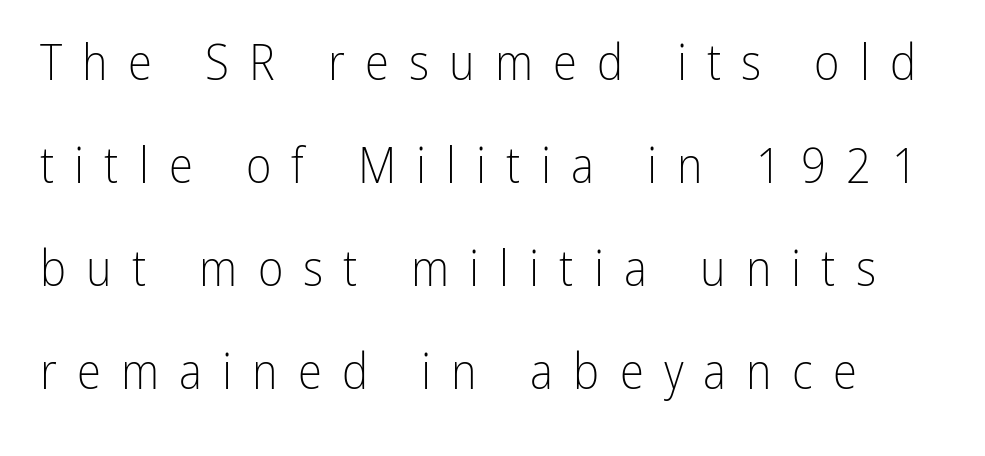
{"serif": "no", "italic": "no", "bold": "no", "weight": "light", "width": "condensed", "stroke_contrast": "low", "x_height": "medium", "monospaced": "no", "underline": "no", "line_spacing": "loose", "line_spacing_ratio": 2.1, "letter_spacing": "wide", "letter_spacing_em": 0.41, "glyph_px": 49}
